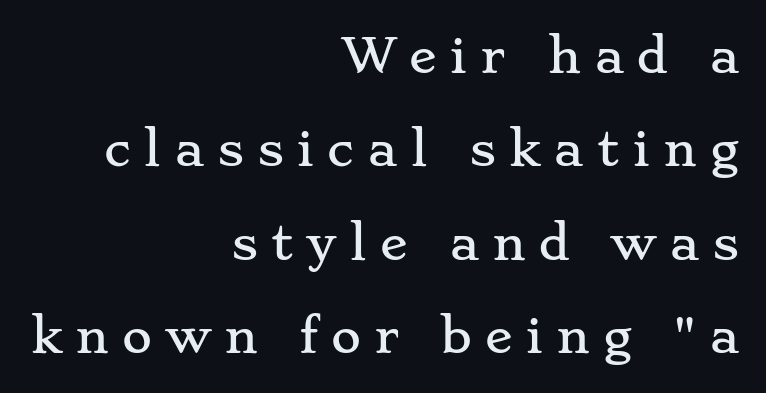
The image shows 46 px wide serif type, upright; set right-aligned, loose line spacing (2.03x), unusually wide letter spacing (+0.28 em), not underlined; low stroke contrast and a small x-height.
